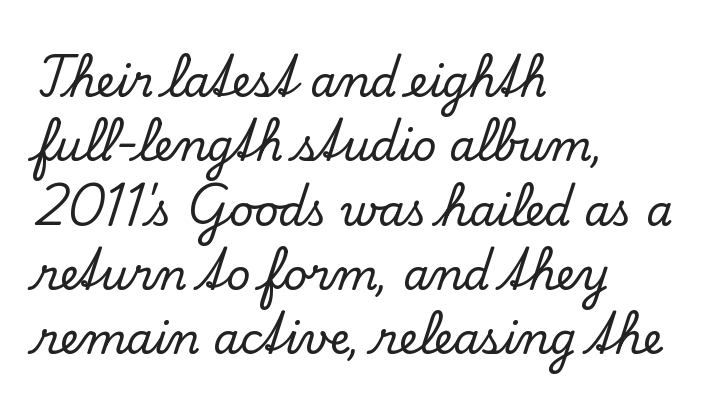
Casual observation: everything's shoved over to the left. What stands out about the letter spacing? Nothing — it is the standard amount. The rendering uses natural spacing where letterforms have individual widths.
